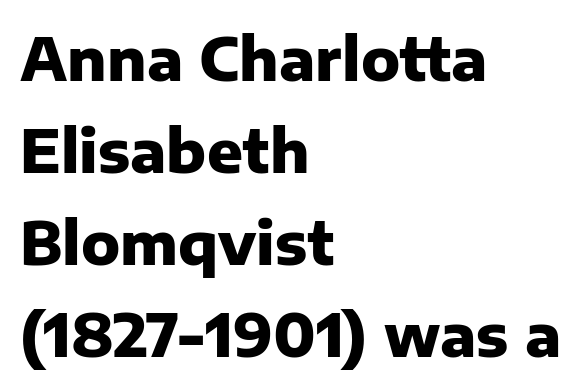
The image shows 59 px heavy sans-serif type, upright; set left-aligned, normal line spacing (1.56x), normal letter spacing, not underlined; low stroke contrast and a medium x-height.
